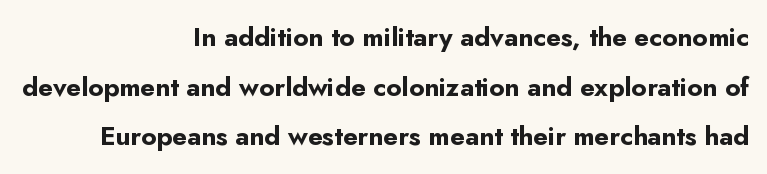
{"italic": "no", "bold": "yes", "underline": "no", "align": "right", "line_spacing": "loose", "line_spacing_ratio": 1.91, "letter_spacing": "normal", "letter_spacing_em": 0.0, "glyph_px": 26}
